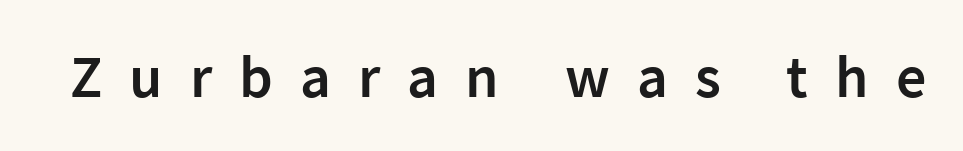
Tracking here is generous; glyphs stand well apart from one another. A typesetter would label this face a sans. This is moderately heavy type, rendered in semibold. Honestly, there is no underline to notice here at all. Here the designer chose a conventional face with non-uniform glyph widths.
